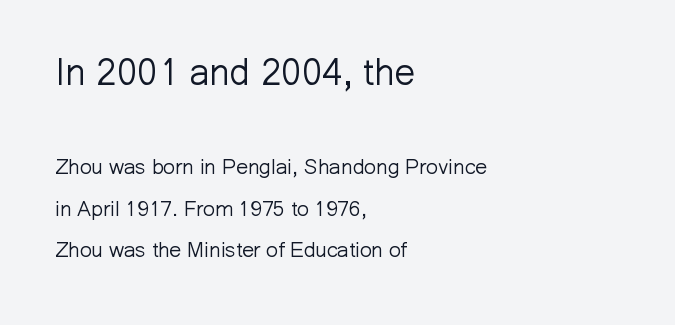
Is there any slant? The stems are plumb. These lines are composed in type without serifs. No heavy texture on the line: the type isn't bold. The rag falls on the right side of this text block.
